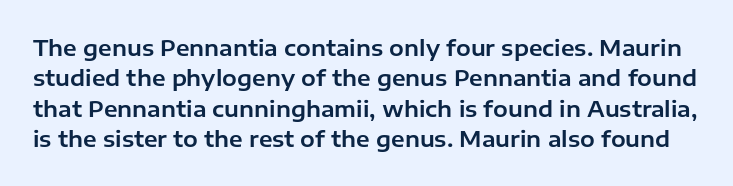
{"italic": "no", "underline": "no", "line_spacing": "normal", "line_spacing_ratio": 1.38, "letter_spacing": "normal", "letter_spacing_em": 0.0, "glyph_px": 22}
